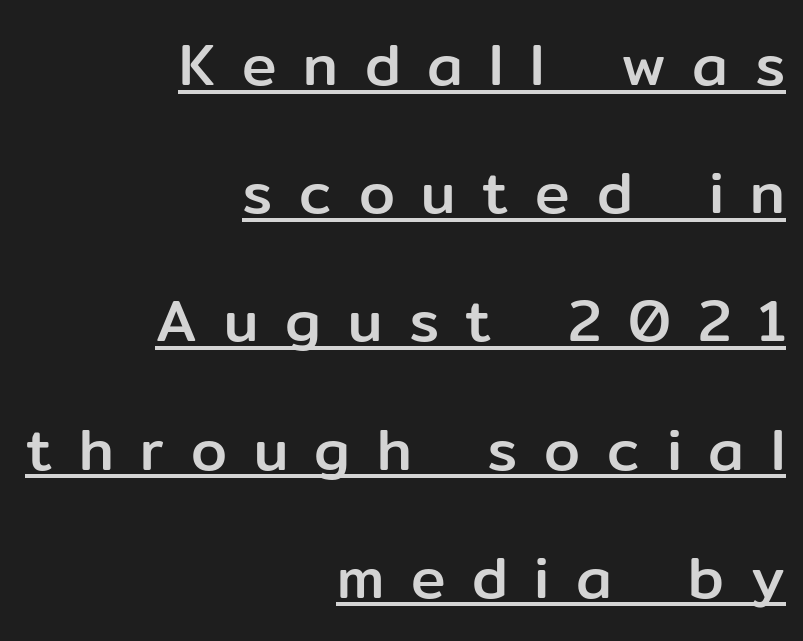
Tracking value appears strongly positive — letters spread wide. A typesetter would label this face a sans. Underlining? Definitely there. Note the varied advance widths — an 'i' is clearly narrower than an 'm'. Successive baselines arrive slowly, with a big drop between each. The lines in this sample share a right terminus and differ only in where they begin.
